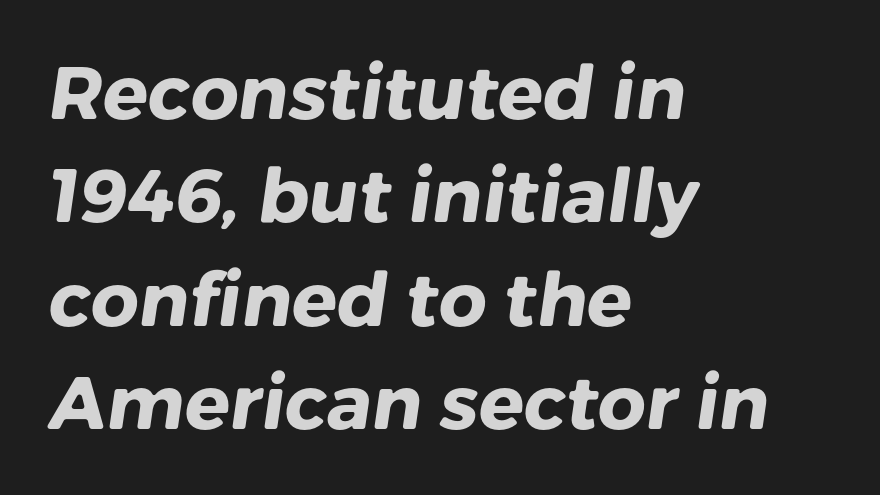
Q: Is the text bold? A: Yes.
Q: Is the typeface a serif or a sans-serif typeface? A: Sans-serif.
Q: Is the text underlined? A: No.
Q: How is the paragraph aligned? A: Left-aligned.
Q: Is the spacing between letters normal or unusually wide? A: Normal.
Q: Is the spacing between lines tight, normal or loose? A: Normal.
Q: Width (condensed, normal, or wide)? A: Normal.
Q: Stroke contrast? A: Low.
Q: x-height? A: Medium.
Q: Monospaced? A: No.
